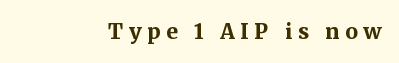
{"italic": "no", "bold": "yes", "underline": "no", "letter_spacing": "wide", "letter_spacing_em": 0.27, "glyph_px": 21}
